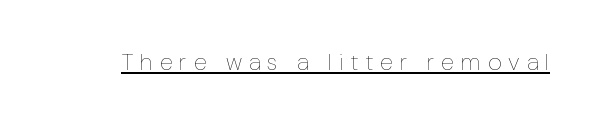
{"italic": "no", "bold": "no", "underline": "yes", "letter_spacing": "wide", "letter_spacing_em": 0.29, "glyph_px": 24}
